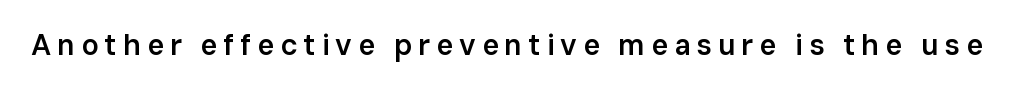
The image shows 29 px semibold sans-serif type, upright; set unusually wide letter spacing (+0.2 em), not underlined; low stroke contrast and a medium x-height.
